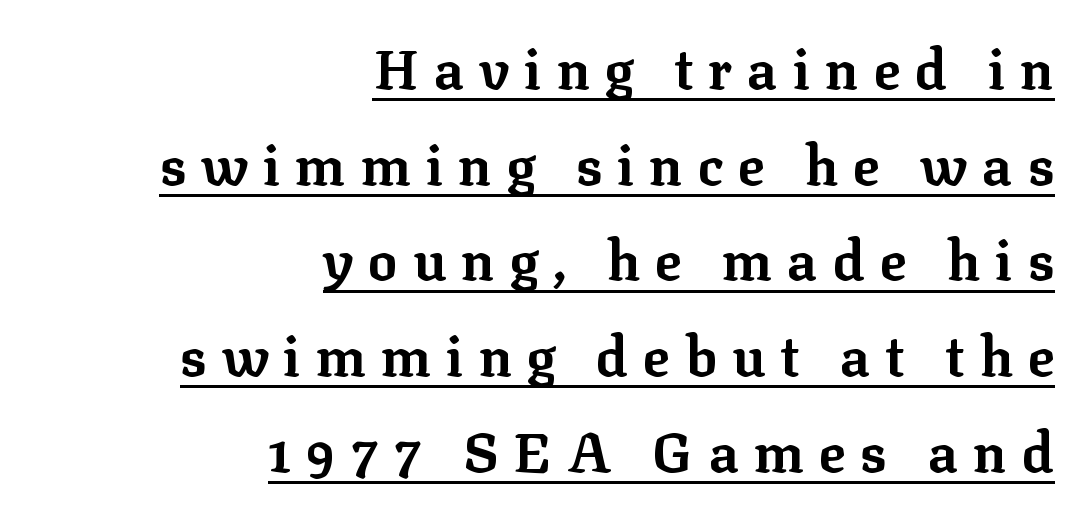
{"serif": "yes", "italic": "no", "bold": "yes", "weight": "bold", "width": "normal", "stroke_contrast": "low", "x_height": "medium", "monospaced": "no", "underline": "yes", "align": "right", "line_spacing_ratio": 1.74, "letter_spacing": "wide", "letter_spacing_em": 0.27, "glyph_px": 55}
